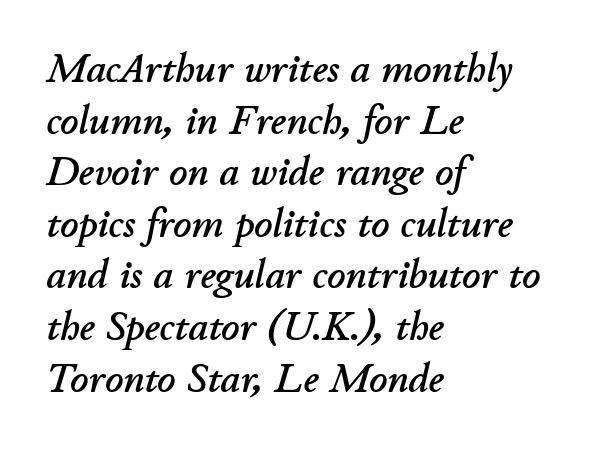
{"italic": "yes", "lean": "right", "slant_degrees": 11, "width": "normal", "stroke_contrast": "low", "x_height": "small", "monospaced": "no", "underline": "no", "align": "left", "line_spacing": "normal", "line_spacing_ratio": 1.29, "letter_spacing": "normal", "letter_spacing_em": 0.0, "glyph_px": 40}
